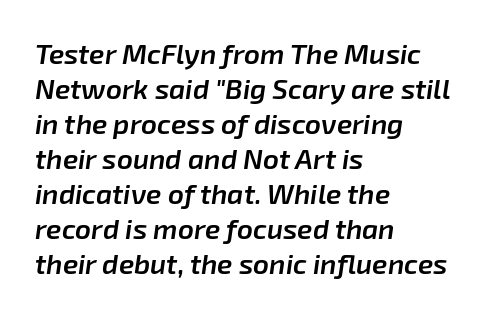
{"italic": "yes", "lean": "right", "slant_degrees": 8, "bold": "semi", "weight": "semibold", "width": "normal", "stroke_contrast": "low", "x_height": "medium", "monospaced": "no", "underline": "no", "align": "left", "line_spacing": "normal", "line_spacing_ratio": 1.25, "letter_spacing": "normal", "letter_spacing_em": 0.0, "glyph_px": 28}
